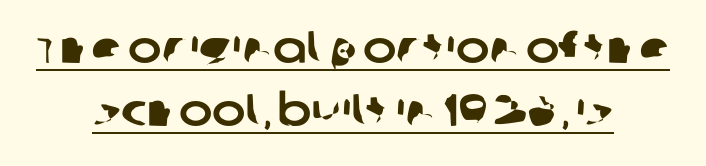
The image shows 45 px sans-serif type; set centered, normal line spacing (1.41x), normal letter spacing, underlined; low stroke contrast and a large x-height.
